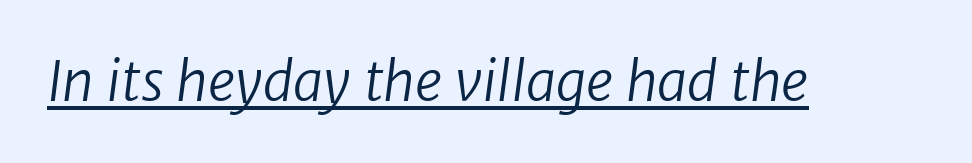
{"serif": "no", "bold": "no", "weight": "regular", "width": "normal", "stroke_contrast": "low", "x_height": "medium", "monospaced": "no", "underline": "yes", "letter_spacing": "normal", "letter_spacing_em": 0.0, "glyph_px": 54}
